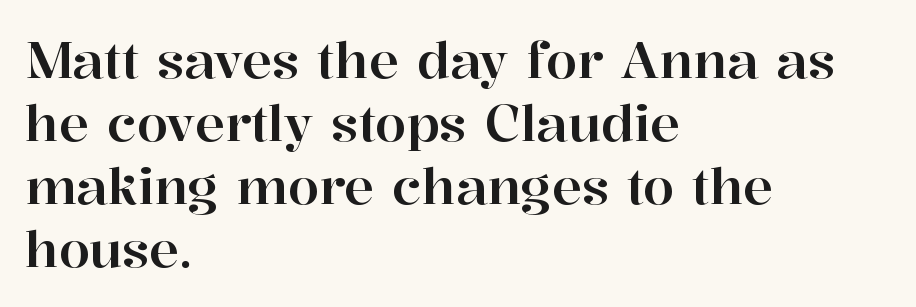
Q: Is the text italic (slanted)? A: No, it is upright.
Q: Is the typeface a serif or a sans-serif typeface? A: Serif.
Q: Is the text underlined? A: No.
Q: How is the paragraph aligned? A: Left-aligned.
Q: Is the spacing between letters normal or unusually wide? A: Normal.
Q: Is the spacing between lines tight, normal or loose? A: Normal.
Q: Width (condensed, normal, or wide)? A: Normal.
Q: Stroke contrast? A: High.
Q: x-height? A: Medium.
Q: Monospaced? A: No.
